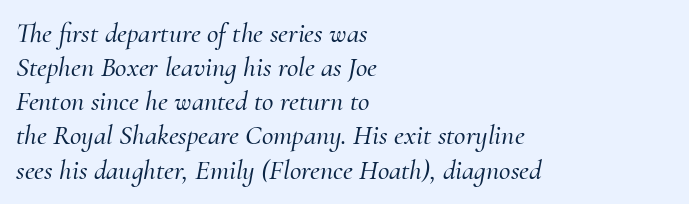
{"serif": "yes", "italic": "yes", "lean": "right", "slant_degrees": 10, "width": "normal", "stroke_contrast": "medium", "x_height": "small", "monospaced": "no", "underline": "no", "align": "left", "line_spacing_ratio": 1.22, "letter_spacing": "normal", "letter_spacing_em": 0.0, "glyph_px": 28}
